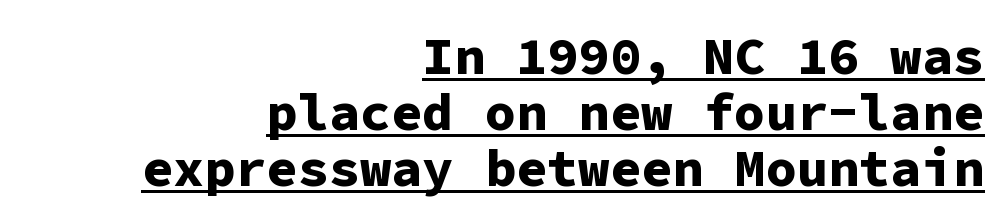
Q: Is the text bold? A: Yes.
Q: Is the text italic (slanted)? A: No, it is upright.
Q: Is the typeface a serif or a sans-serif typeface? A: Sans-serif.
Q: Is the text underlined? A: Yes.
Q: How is the paragraph aligned? A: Right-aligned.
Q: Is the spacing between letters normal or unusually wide? A: Normal.
Q: Is the spacing between lines tight, normal or loose? A: Tight.
Q: Width (condensed, normal, or wide)? A: Normal.
Q: Stroke contrast? A: Low.
Q: x-height? A: Medium.
Q: Monospaced? A: Yes.
